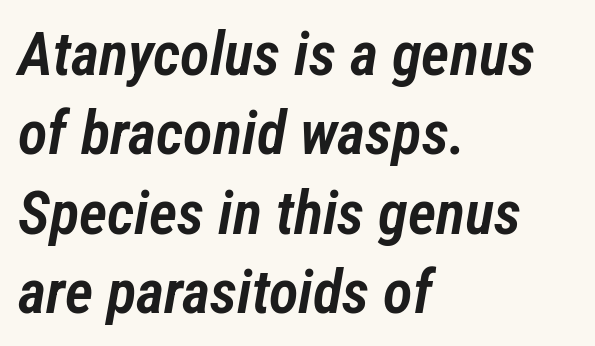
The image shows 61 px semibold, condensed type, italic (leaning right); set left-aligned, normal line spacing (1.3x), normal letter spacing, not underlined; low stroke contrast and a medium x-height.
